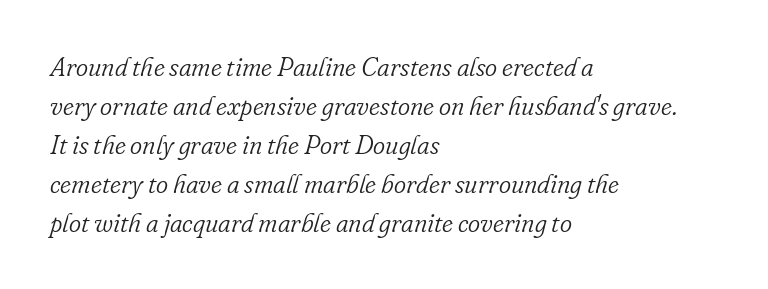
{"italic": "yes", "lean": "right", "slant_degrees": 16, "bold": "no", "underline": "no", "align": "left", "line_spacing": "normal", "line_spacing_ratio": 1.5, "letter_spacing": "normal", "letter_spacing_em": 0.0, "glyph_px": 26}
